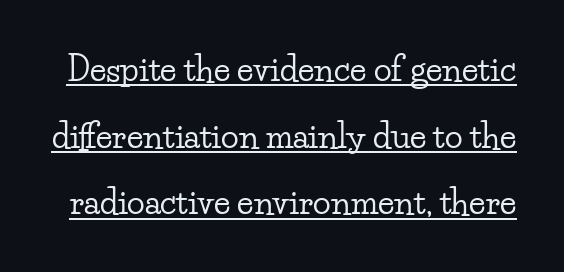
Q: Is the text italic (slanted)? A: No, it is upright.
Q: Is the typeface a serif or a sans-serif typeface? A: Serif.
Q: Is the text underlined? A: Yes.
Q: Is the spacing between letters normal or unusually wide? A: Normal.
Q: Is the spacing between lines tight, normal or loose? A: Loose.
Q: Width (condensed, normal, or wide)? A: Wide.
Q: Stroke contrast? A: Low.
Q: x-height? A: Small.
Q: Monospaced? A: No.
